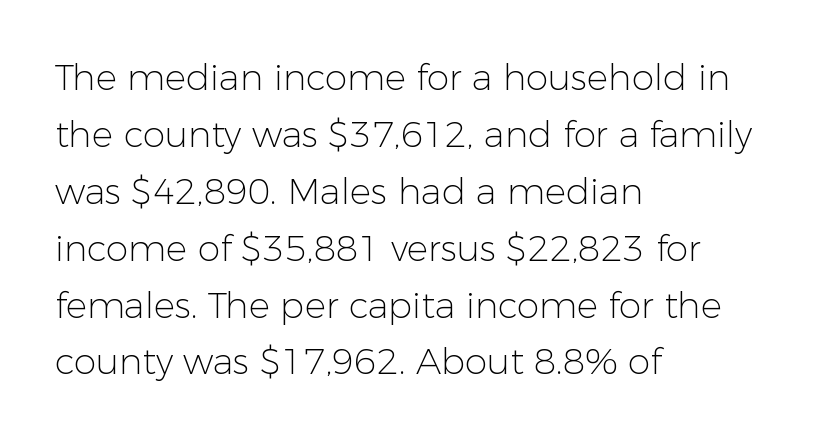
Q: Is the text bold? A: No.
Q: Is the text italic (slanted)? A: No, it is upright.
Q: Is the typeface a serif or a sans-serif typeface? A: Sans-serif.
Q: Is the text underlined? A: No.
Q: How is the paragraph aligned? A: Left-aligned.
Q: Is the spacing between letters normal or unusually wide? A: Normal.
Q: Is the spacing between lines tight, normal or loose? A: Normal.
Q: Width (condensed, normal, or wide)? A: Normal.
Q: Stroke contrast? A: Low.
Q: x-height? A: Medium.
Q: Monospaced? A: No.
